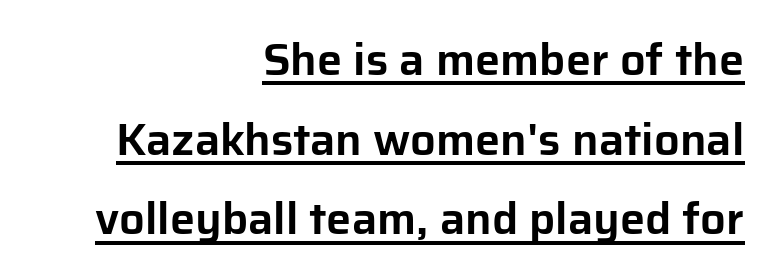
The typography opts for an upright posture over an oblique one. A typesetter would label this face a sans. Does extra space separate the letters? No, they use regular spacing. Varying glyph widths throughout — classic text-font behaviour.
